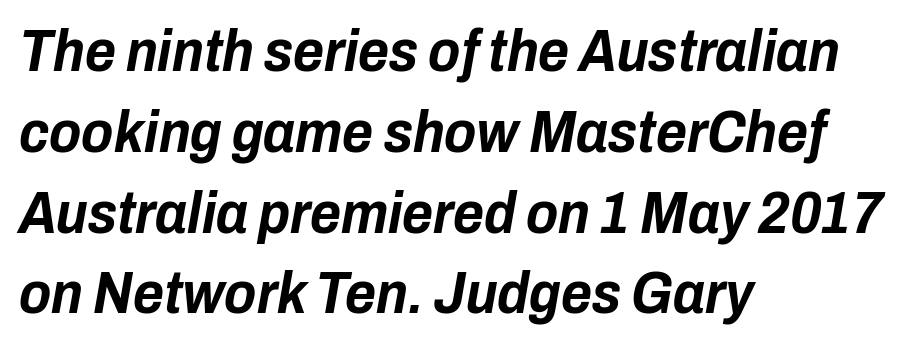
The image shows 59 px bold, condensed type, italic (leaning right); set left-aligned, normal line spacing (1.37x), normal letter spacing, not underlined; low stroke contrast and a medium x-height.
